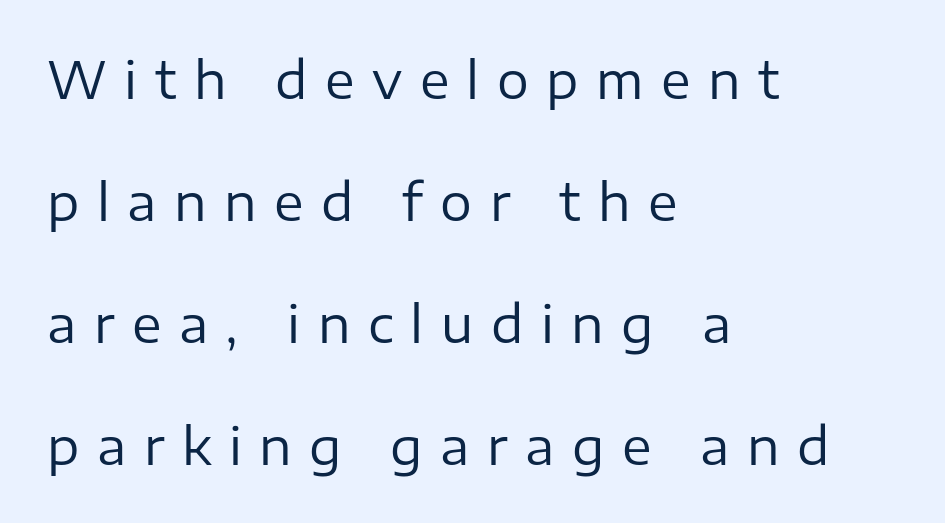
The letters stand straight up with perfectly vertical stems. Is this a heavy cut? Hardly; it is regular or lighter. The line-height multiplier appears high, well above default. Proportional: the letters do not fall into vertical columns. Lines of text with bare space underneath.
